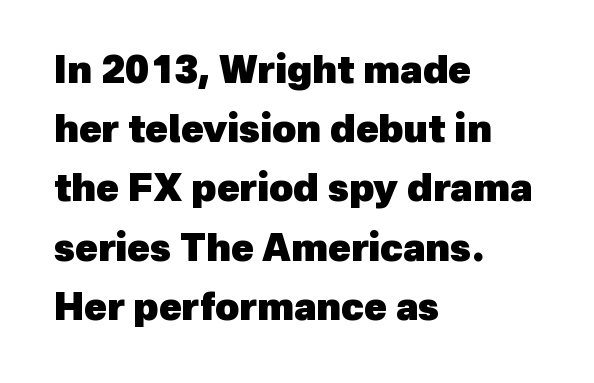
Q: Is the text bold? A: Yes.
Q: Is the typeface a serif or a sans-serif typeface? A: Sans-serif.
Q: Is the text underlined? A: No.
Q: How is the paragraph aligned? A: Left-aligned.
Q: Is the spacing between letters normal or unusually wide? A: Normal.
Q: Is the spacing between lines tight, normal or loose? A: Normal.
Q: Width (condensed, normal, or wide)? A: Normal.
Q: x-height? A: Medium.
Q: Monospaced? A: No.
